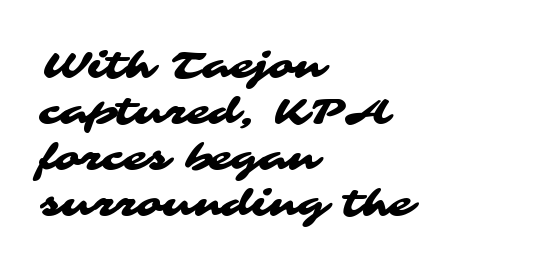
Q: Is the typeface a serif or a sans-serif typeface? A: Sans-serif.
Q: Is the text underlined? A: No.
Q: How is the paragraph aligned? A: Left-aligned.
Q: Is the spacing between letters normal or unusually wide? A: Normal.
Q: Width (condensed, normal, or wide)? A: Wide.
Q: Stroke contrast? A: Medium.
Q: x-height? A: Medium.
Q: Monospaced? A: No.
